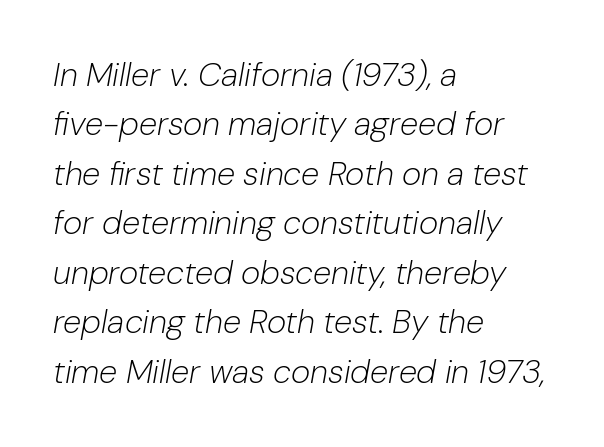
The image shows 33 px light type, italic (leaning right); set left-aligned, normal line spacing (1.5x), normal letter spacing, not underlined; low stroke contrast and a medium x-height.
